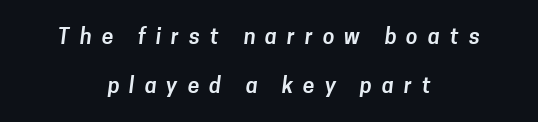
{"underline": "no", "align": "center", "line_spacing": "loose", "line_spacing_ratio": 2.32, "letter_spacing": "wide", "letter_spacing_em": 0.48, "glyph_px": 21}
